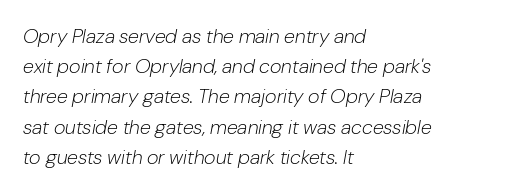
Typeset ragged right — the left edge is the straight one. These lines keep a tight, regular rhythm from letter to letter. Nothing heavy about these letters — not bold at all. Emphasis-style slanted type is in use. The space directly below the letters is spotless.
